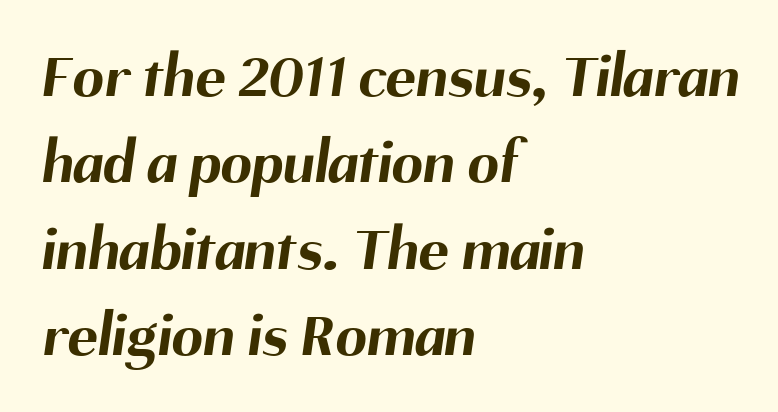
The image shows 63 px bold sans-serif type; set left-aligned, normal line spacing (1.37x), normal letter spacing, not underlined; medium stroke contrast and a medium x-height.
